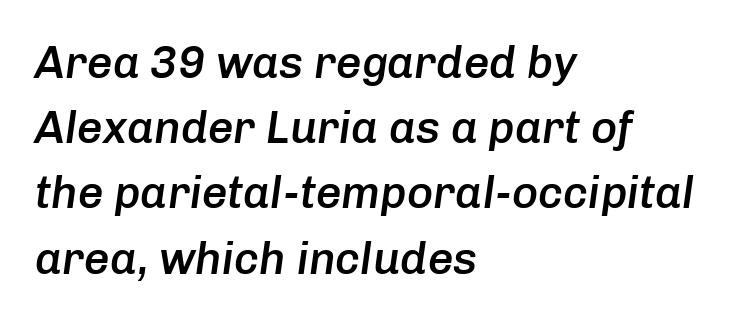
The image shows 45 px semibold type, italic (leaning right); set left-aligned, normal line spacing (1.45x), normal letter spacing, not underlined; low stroke contrast and a medium x-height.
